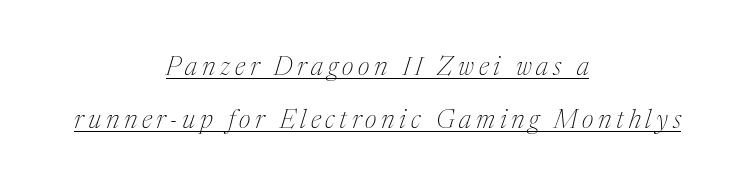
Teacher's note: observe the equal gaps on both sides — that is centered alignment. Honestly, the underline is the first thing you notice here. The axis of the letterforms is tilted away from vertical. The font is comparable to plain body text, perhaps lighter.
